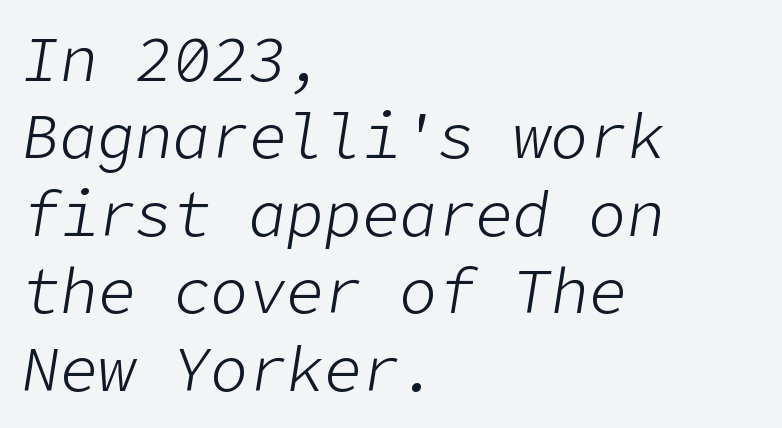
The image shows 63 px light type, italic (leaning right); set left-aligned, line spacing 1.23x, normal letter spacing, not underlined; low stroke contrast and a medium x-height.
